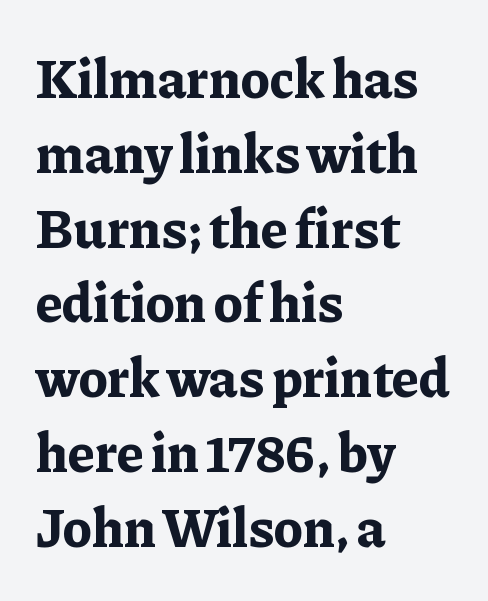
{"serif": "yes", "italic": "no", "bold": "yes", "weight": "bold", "width": "normal", "stroke_contrast": "low", "x_height": "medium", "monospaced": "no", "underline": "no", "align": "left", "line_spacing": "normal", "line_spacing_ratio": 1.36, "letter_spacing": "normal", "letter_spacing_em": 0.0, "glyph_px": 55}
